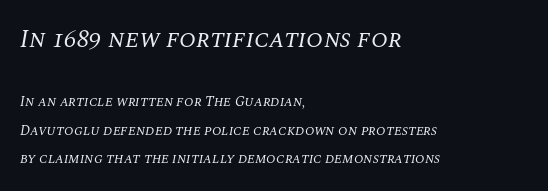
Caption: upper text group enlarged, lower text group reduced. Casual observation: everything's shoved over to the left. The designer dialed line spacing up above the default. There's an unmistakable incline to the writing here. Stems here are at most as thick as an everyday book face.
